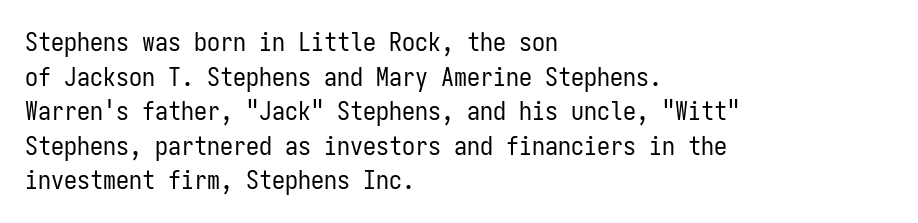
Q: Is the text bold? A: No.
Q: Is the text italic (slanted)? A: No, it is upright.
Q: Is the text underlined? A: No.
Q: How is the paragraph aligned? A: Left-aligned.
Q: Is the spacing between letters normal or unusually wide? A: Normal.
Q: Is the spacing between lines tight, normal or loose? A: Normal.
